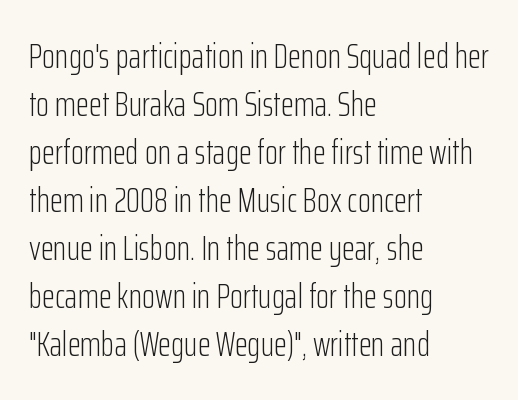
This sample is left-justified, so line endings fall wherever the words run out. Words float on clear page, feet unadorned. Nothing unusual about the tracking: characters are spaced as the font intends. A typesetter would call this proportional, since set widths differ per character. The text was rendered using a sans face with plain stroke endings.
